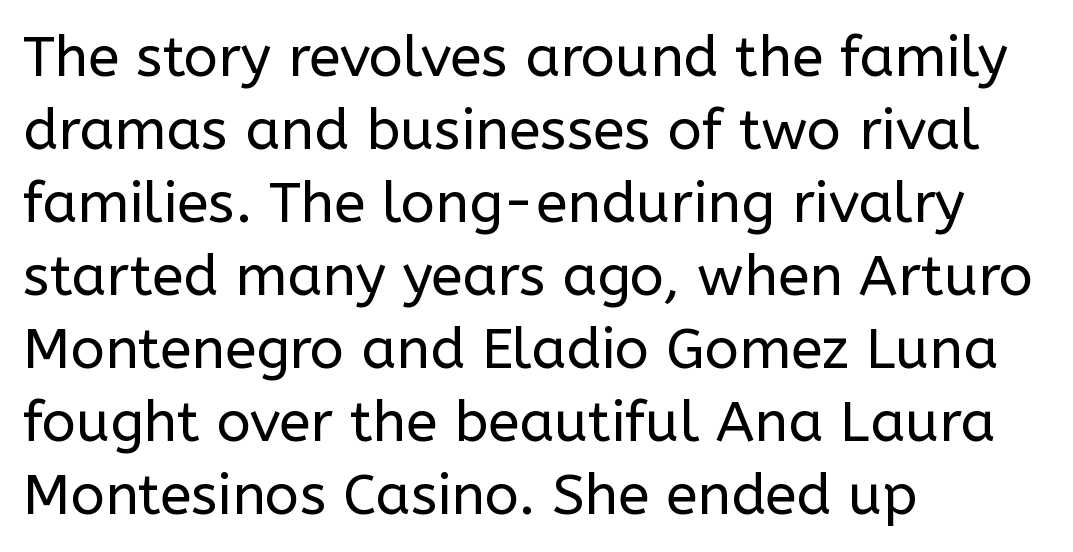
The image shows 57 px regular-weight sans-serif type, upright; set left-aligned, normal line spacing (1.28x), normal letter spacing, not underlined; low stroke contrast and a medium x-height.
